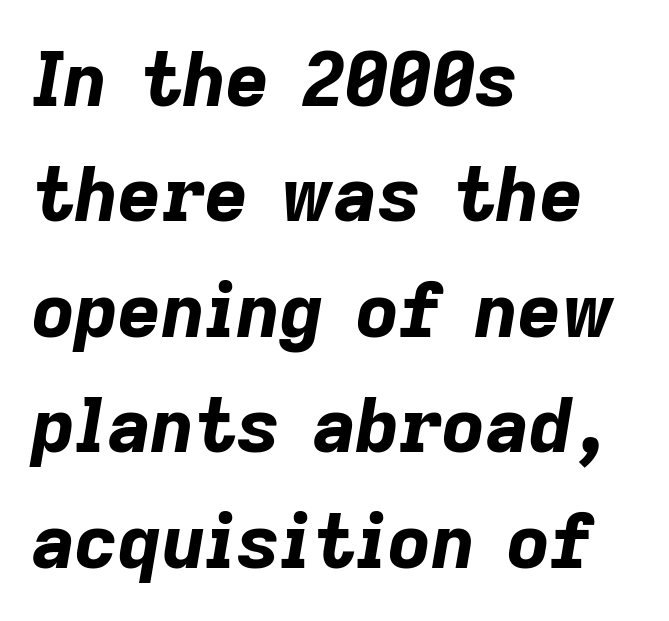
Every letter is thick-stroked: bold, no question. You could not count columns in this text — the font is proportionally spaced. Quick note: underline off. Rows of type keep a routine distance in the vertical direction.
